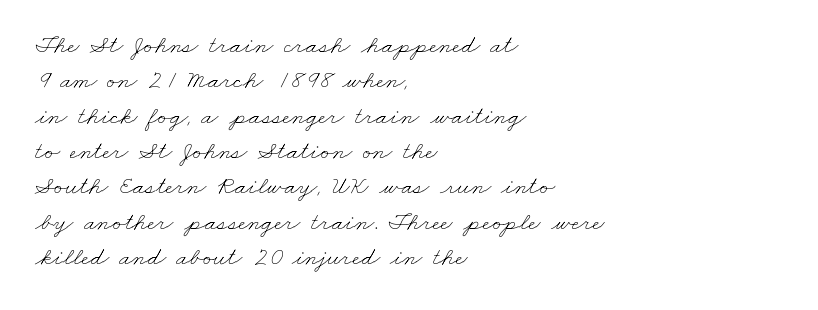
Honestly, there is no underline to notice here at all. Students, observe: this is what conventionally led text looks like. No extra tracking has been applied to these lines. Stems here are at most as thick as an everyday book face. One-word summary of the alignment: left.
